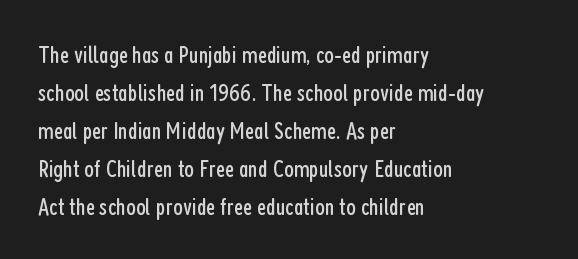
{"italic": "no", "bold": "no", "underline": "no", "align": "left", "line_spacing": "normal", "line_spacing_ratio": 1.52, "letter_spacing": "normal", "letter_spacing_em": 0.0, "glyph_px": 25}
